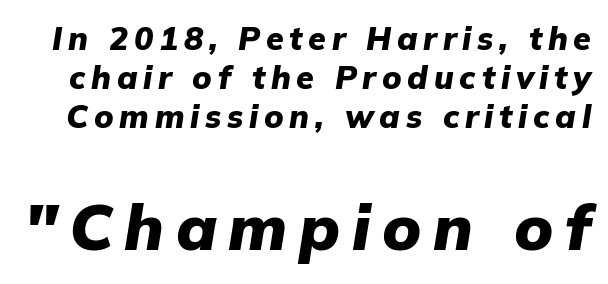
Q: Is the text bold? A: Yes.
Q: Is the text italic (slanted)? A: Yes, it leans right by about 9 degrees.
Q: Is the text underlined? A: No.
Q: Which block of text is set in a larger size, the first (top) or the second (bottom)? A: The second (bottom) one.
Q: Width (condensed, normal, or wide)? A: Normal.
Q: Stroke contrast? A: Low.
Q: x-height? A: Medium.
Q: Monospaced? A: No.
